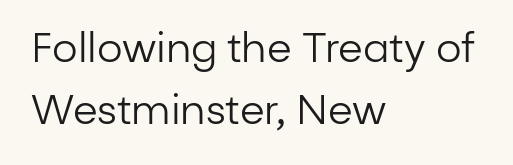
Here the glyphs are tracked normally, forming tight word shapes. You could not count columns in this text — the font is proportionally spaced. The letters look calm and open, with moderate or lighter stems. Plain, unruled lines of type. This block has exactly the height ordinary leading produces. Teacher's note: observe the even left margin — that is flush-left alignment.
